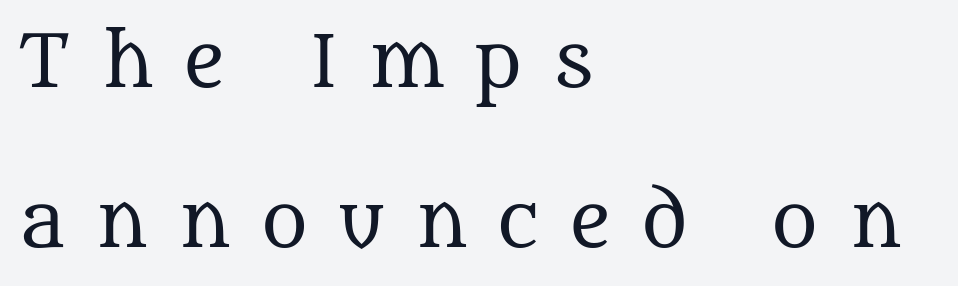
Loosely led — the rows are spread out. Loose tracking; the words dissolve into strings of separated letters. Rendered with straight, roman letterforms. Varying glyph widths throughout — classic text-font behaviour. The letters look calm and open, with moderate or lighter stems. Any mark beneath the type? The region is blank.
